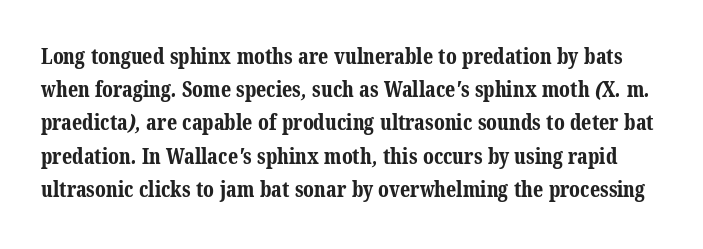
The image shows 21 px bold type; set normal line spacing (1.58x), normal letter spacing, not underlined.
